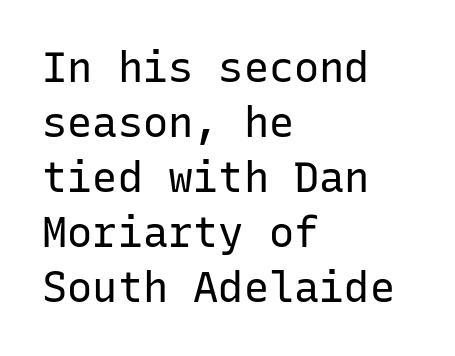
{"serif": "no", "italic": "no", "bold": "no", "weight": "regular", "width": "normal", "stroke_contrast": "low", "x_height": "medium", "monospaced": "yes", "underline": "no", "align": "left", "line_spacing": "normal", "line_spacing_ratio": 1.31, "letter_spacing": "normal", "letter_spacing_em": 0.0, "glyph_px": 42}
